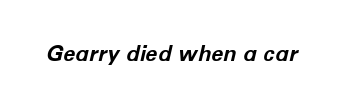
Plain, unruled lines of type. Nobody touched the tracking dial on this one. Each glyph is drawn with heavy, bold strokes. The typography opts for an oblique posture over an upright one.
